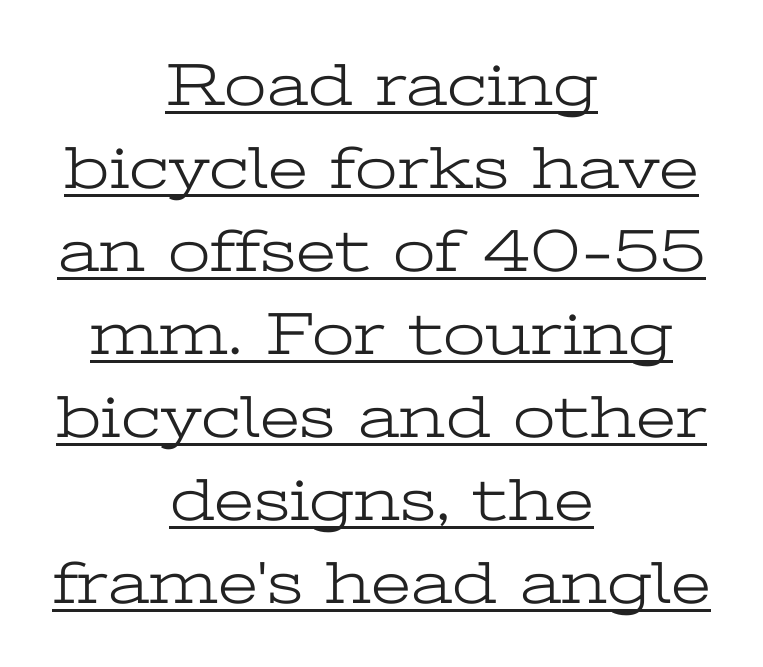
The image shows 61 px light, wide serif type, upright; set centered, normal line spacing (1.36x), normal letter spacing, underlined; low stroke contrast and a medium x-height.
